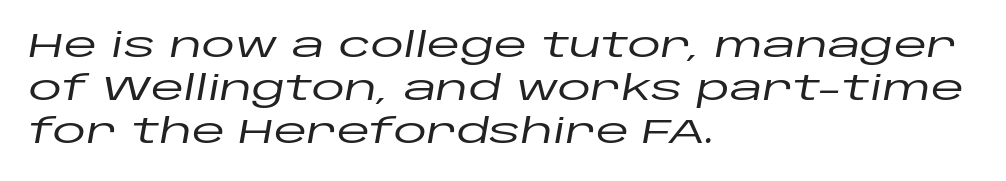
{"italic": "yes", "lean": "right", "slant_degrees": 10, "width": "wide", "stroke_contrast": "low", "x_height": "large", "monospaced": "no", "underline": "no", "align": "left", "line_spacing": "normal", "line_spacing_ratio": 1.26, "letter_spacing": "normal", "letter_spacing_em": 0.0, "glyph_px": 34}
